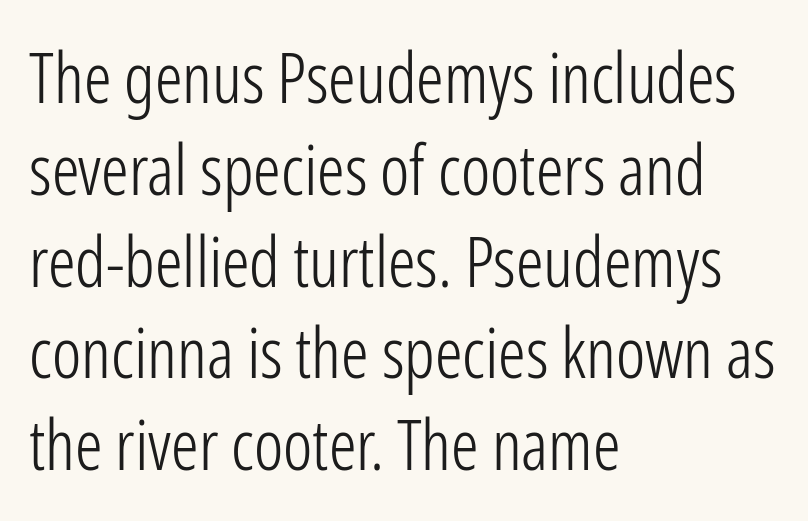
Q: Is the text bold? A: No.
Q: Is the text italic (slanted)? A: No, it is upright.
Q: Is the typeface a serif or a sans-serif typeface? A: Sans-serif.
Q: Is the text underlined? A: No.
Q: How is the paragraph aligned? A: Left-aligned.
Q: Is the spacing between letters normal or unusually wide? A: Normal.
Q: Is the spacing between lines tight, normal or loose? A: Normal.
Q: Width (condensed, normal, or wide)? A: Condensed.
Q: Stroke contrast? A: Low.
Q: x-height? A: Medium.
Q: Monospaced? A: No.
